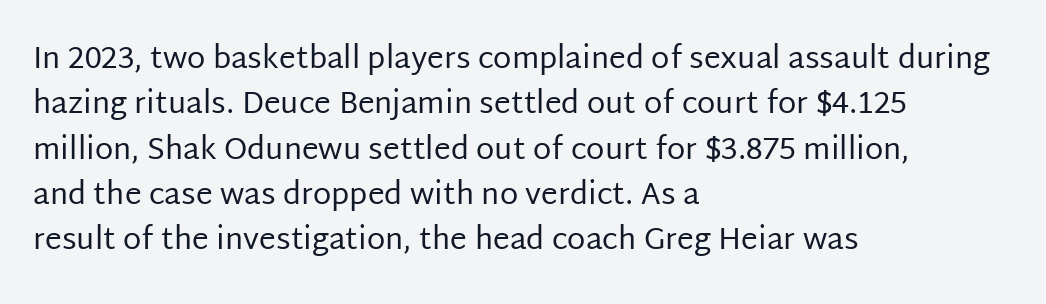
The image shows 30 px regular-weight sans-serif type, upright; set left-aligned, normal line spacing (1.51x), normal letter spacing, not underlined; low stroke contrast and a large x-height.
